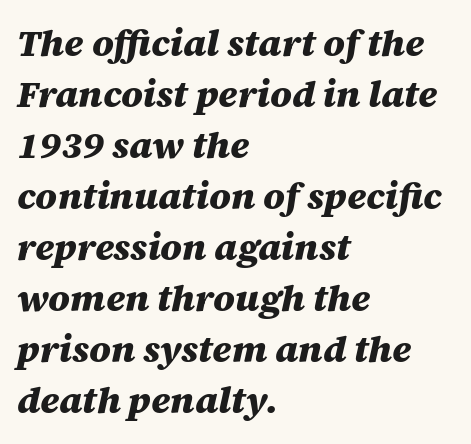
Q: Is the text bold? A: Yes.
Q: Is the text italic (slanted)? A: Yes, it leans right by about 12 degrees.
Q: Is the text underlined? A: No.
Q: How is the paragraph aligned? A: Left-aligned.
Q: Is the spacing between letters normal or unusually wide? A: Normal.
Q: Is the spacing between lines tight, normal or loose? A: Normal.
Q: Width (condensed, normal, or wide)? A: Normal.
Q: Stroke contrast? A: Medium.
Q: x-height? A: Large.
Q: Monospaced? A: No.
